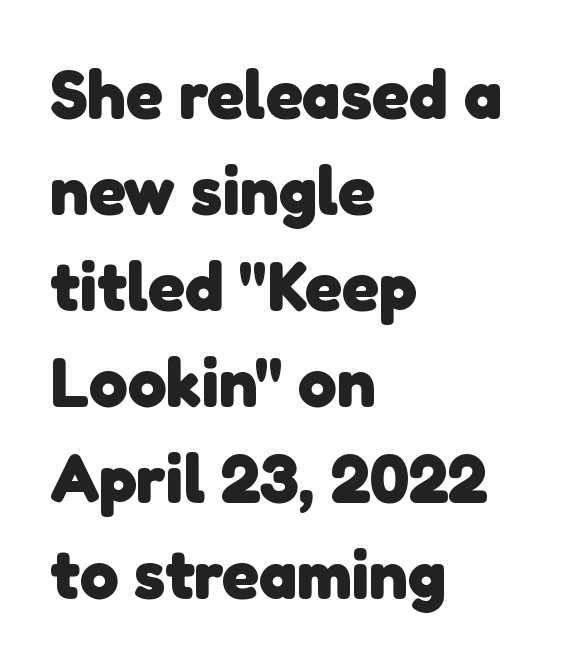
{"serif": "no", "bold": "yes", "weight": "heavy", "width": "normal", "stroke_contrast": "low", "x_height": "medium", "monospaced": "no", "underline": "no", "align": "left", "line_spacing": "normal", "line_spacing_ratio": 1.39, "letter_spacing": "normal", "letter_spacing_em": 0.0, "glyph_px": 69}
